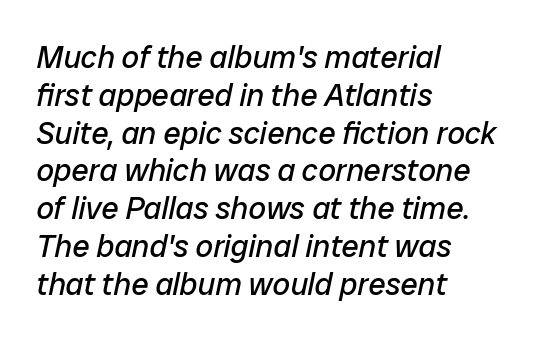
Q: Is the text bold? A: No.
Q: Is the text italic (slanted)? A: Yes, it leans right by about 12 degrees.
Q: Is the text underlined? A: No.
Q: How is the paragraph aligned? A: Left-aligned.
Q: Is the spacing between letters normal or unusually wide? A: Normal.
Q: Width (condensed, normal, or wide)? A: Normal.
Q: Stroke contrast? A: Low.
Q: x-height? A: Medium.
Q: Monospaced? A: No.
